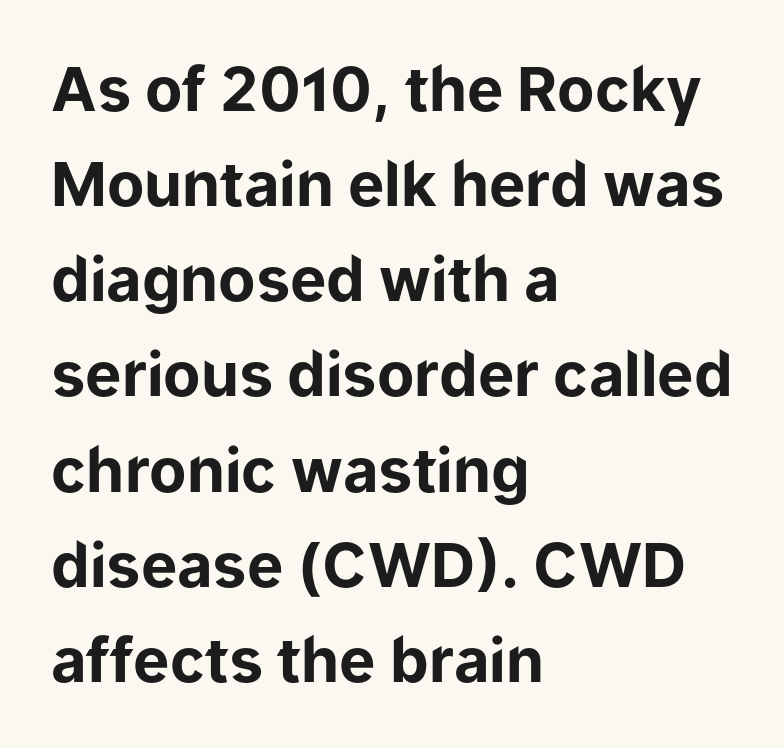
Q: Is the text bold? A: Yes.
Q: Is the text italic (slanted)? A: No, it is upright.
Q: Is the typeface a serif or a sans-serif typeface? A: Sans-serif.
Q: Is the text underlined? A: No.
Q: How is the paragraph aligned? A: Left-aligned.
Q: Is the spacing between letters normal or unusually wide? A: Normal.
Q: Is the spacing between lines tight, normal or loose? A: Normal.
Q: Width (condensed, normal, or wide)? A: Normal.
Q: Stroke contrast? A: Low.
Q: x-height? A: Medium.
Q: Monospaced? A: No.
